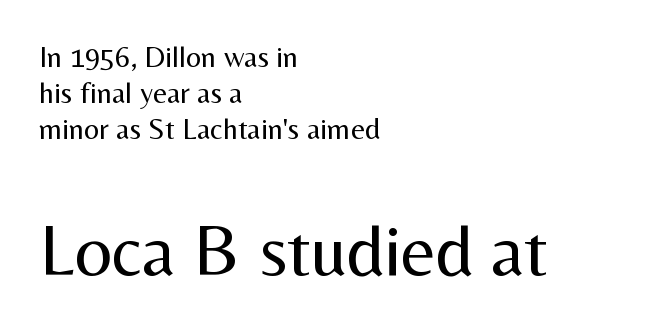
Underlining? Definitely not there. This sample has the flowing, uneven cadence of proportional lettering. No italicization has been applied; the sample stays upright. Here the glyphs are tracked normally, forming tight word shapes. The lower block of text is set noticeably larger than the block above it.
